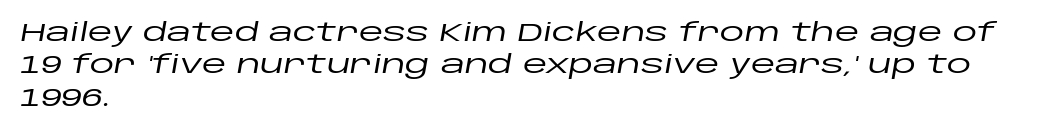
{"italic": "yes", "lean": "right", "slant_degrees": 10, "underline": "no", "align": "left", "line_spacing": "normal", "line_spacing_ratio": 1.3, "letter_spacing": "normal", "letter_spacing_em": 0.0, "glyph_px": 25}
